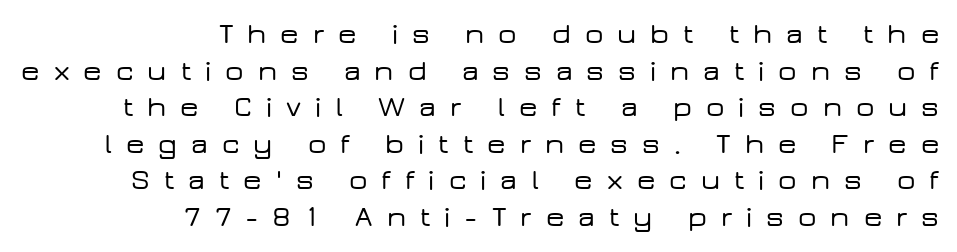
The image shows 29 px wide sans-serif type, upright; set right-aligned, normal line spacing (1.26x), unusually wide letter spacing (+0.48 em), not underlined; low stroke contrast and a medium x-height.
